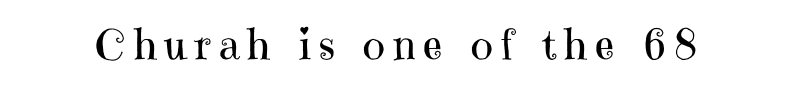
{"serif": "yes", "italic": "no", "bold": "no", "weight": "regular", "width": "normal", "stroke_contrast": "high", "x_height": "medium", "monospaced": "no", "underline": "no", "glyph_px": 42}
